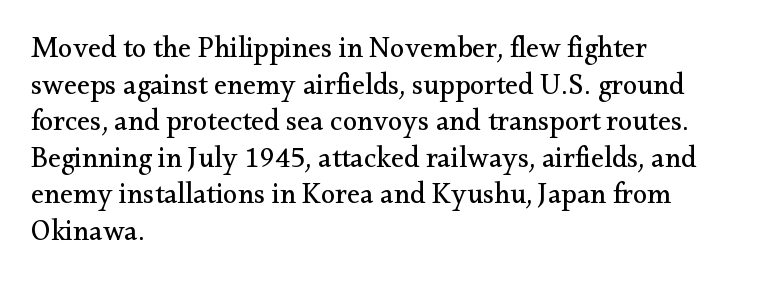
Q: Is the text bold? A: No.
Q: Is the text italic (slanted)? A: No, it is upright.
Q: Is the typeface a serif or a sans-serif typeface? A: Serif.
Q: Is the text underlined? A: No.
Q: How is the paragraph aligned? A: Left-aligned.
Q: Is the spacing between letters normal or unusually wide? A: Normal.
Q: Is the spacing between lines tight, normal or loose? A: Normal.
Q: Width (condensed, normal, or wide)? A: Normal.
Q: Stroke contrast? A: Medium.
Q: x-height? A: Small.
Q: Monospaced? A: No.
